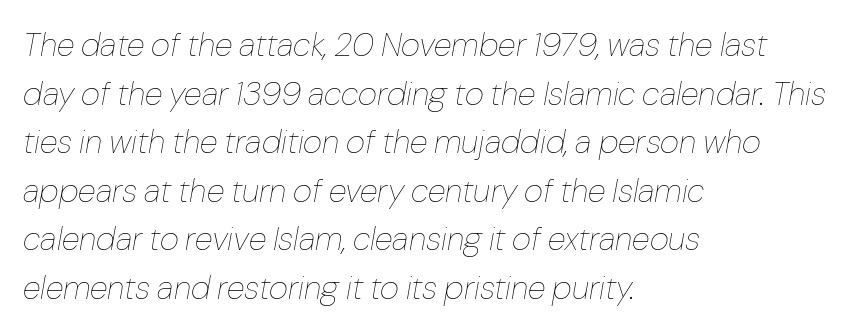
Stems here are at most as thick as an everyday book face. Spacing verdict: proportional, widths tailored to each character. Is the type slanted? Yes — the strokes lean at a clear angle. Every row of glyphs begins at an identical x-position on the left.
